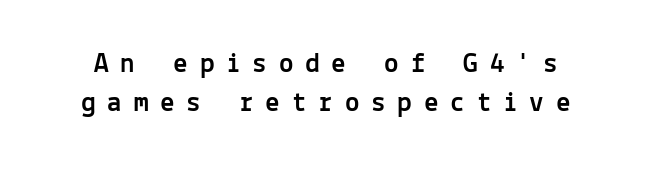
{"serif": "no", "italic": "no", "width": "normal", "x_height": "medium", "monospaced": "yes", "underline": "no", "line_spacing": "normal", "line_spacing_ratio": 1.33, "letter_spacing": "wide", "letter_spacing_em": 0.41, "glyph_px": 29}
